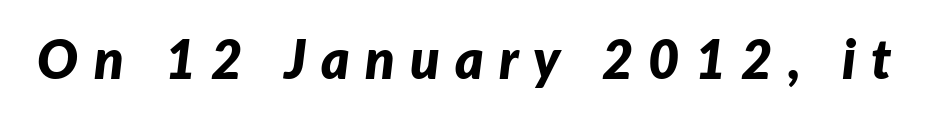
Q: Is the text bold? A: Yes.
Q: Is the text italic (slanted)? A: Yes, it leans right by about 7 degrees.
Q: Is the text underlined? A: No.
Q: Is the spacing between letters normal or unusually wide? A: Unusually wide.
Q: Width (condensed, normal, or wide)? A: Normal.
Q: Stroke contrast? A: Low.
Q: x-height? A: Medium.
Q: Monospaced? A: No.
